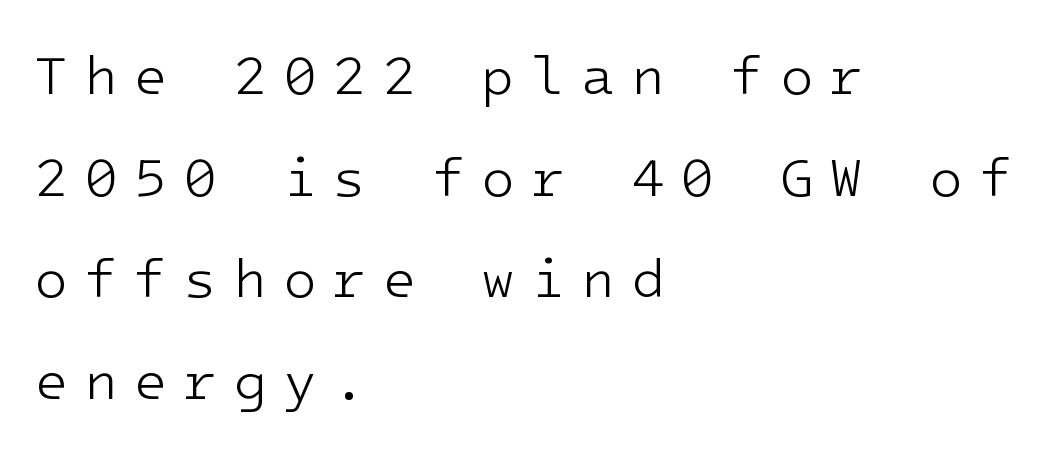
Monospaced: the letters line up in strict vertical columns. The axis of the letterforms is exactly vertical. Weight: in the light-to-regular range. This rendering employs a face without finishing strokes, i.e., a sans-serif. These lines are set flush left with a ragged right edge.
